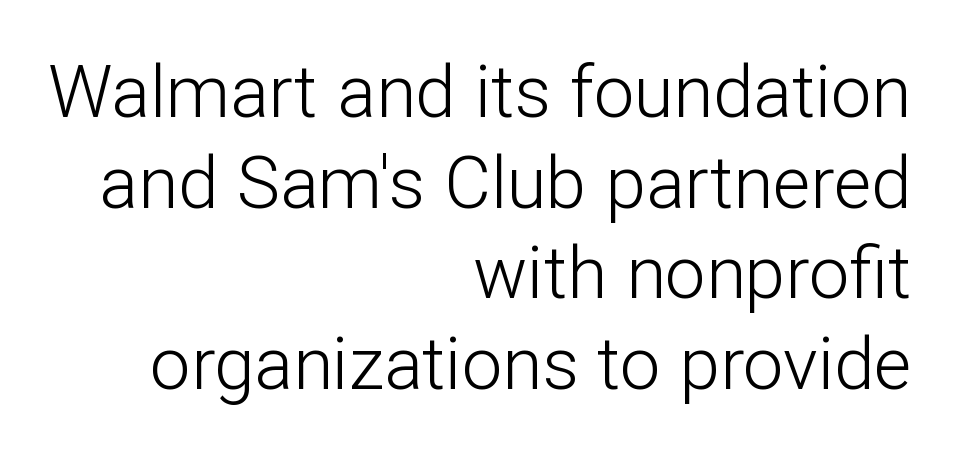
The rendering keeps characters at their native spacing. Here the designer chose a conventional face with non-uniform glyph widths. This is the regular roman posture of the typeface. This reads as an unemphasized weight, regular at the heaviest.
